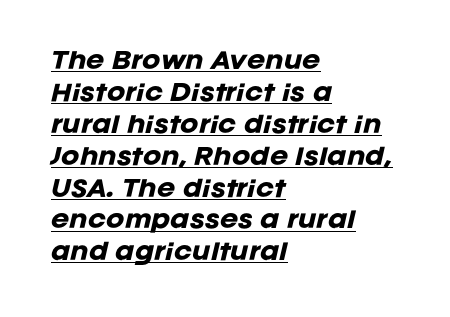
{"italic": "yes", "lean": "right", "slant_degrees": 12, "bold": "yes", "underline": "yes", "align": "left", "line_spacing": "normal", "line_spacing_ratio": 1.45, "letter_spacing": "normal", "letter_spacing_em": 0.0, "glyph_px": 22}
